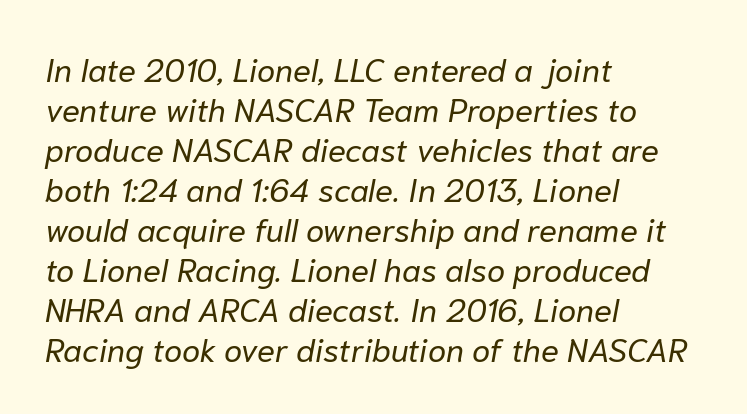
{"italic": "yes", "lean": "right", "slant_degrees": 10, "bold": "no", "weight": "regular", "width": "normal", "stroke_contrast": "low", "x_height": "medium", "monospaced": "no", "underline": "no", "align": "left", "line_spacing_ratio": 1.21, "letter_spacing": "normal", "letter_spacing_em": 0.0, "glyph_px": 33}
